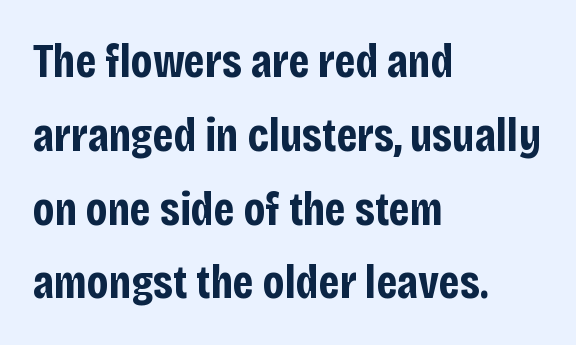
Q: Is the text bold? A: Yes.
Q: Is the text italic (slanted)? A: No, it is upright.
Q: Is the typeface a serif or a sans-serif typeface? A: Sans-serif.
Q: Is the text underlined? A: No.
Q: How is the paragraph aligned? A: Left-aligned.
Q: Is the spacing between letters normal or unusually wide? A: Normal.
Q: Is the spacing between lines tight, normal or loose? A: Normal.
Q: Width (condensed, normal, or wide)? A: Condensed.
Q: Stroke contrast? A: Low.
Q: x-height? A: Large.
Q: Monospaced? A: No.
